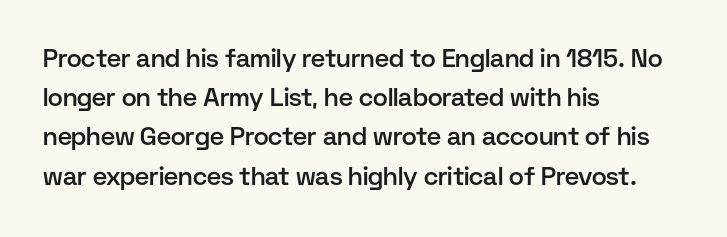
{"italic": "no", "bold": "semi", "underline": "no", "align": "left", "line_spacing": "normal", "line_spacing_ratio": 1.57, "letter_spacing": "normal", "letter_spacing_em": 0.0, "glyph_px": 25}
